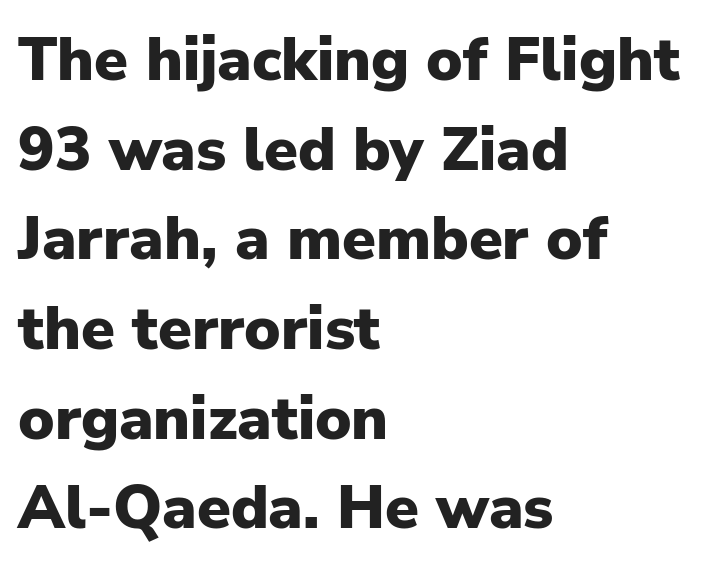
The image shows 61 px heavy sans-serif type, upright; set left-aligned, normal line spacing (1.47x), normal letter spacing, not underlined; low stroke contrast and a medium x-height.
